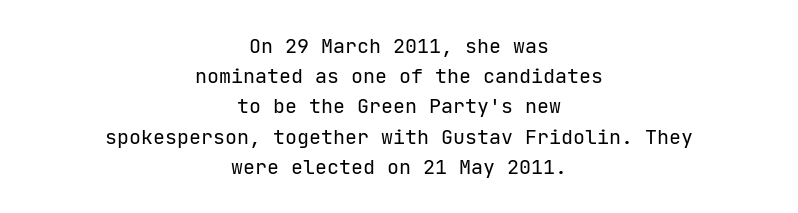
The image shows 20 px text type, upright; set centered, normal line spacing (1.51x), normal letter spacing, not underlined.
